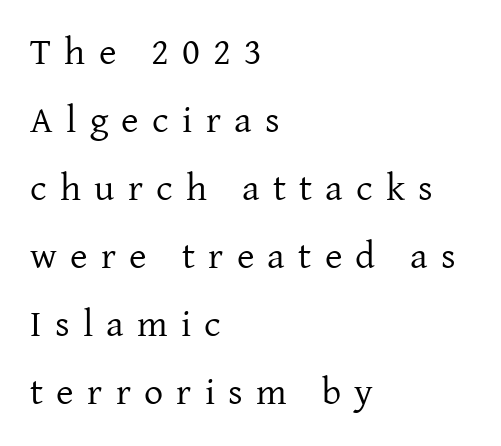
The passage shown is typeset with a serif family. A quiet, ordinary-to-light weight characterises the typeface. Typeset ragged right — the left edge is the straight one. Proportional: the letters do not fall into vertical columns. Check the space under the baseline: it is left empty. Characters follow at a spacing far wider than the type designer built in.
